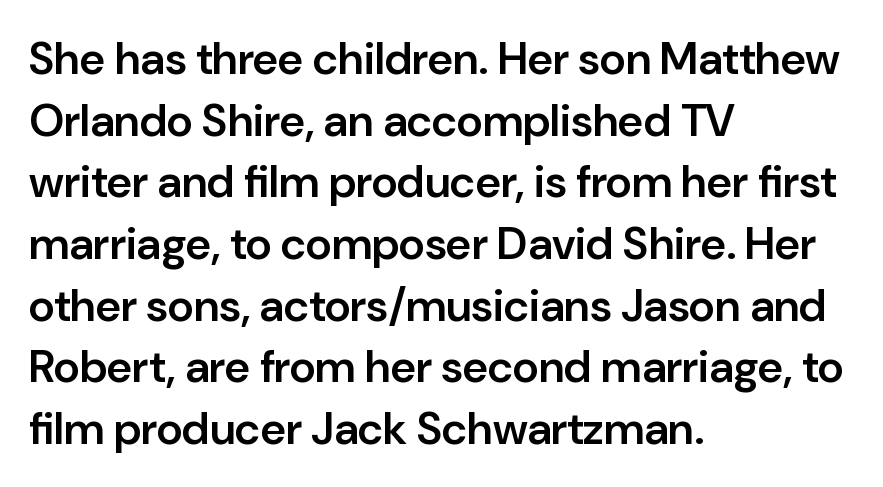
{"serif": "no", "italic": "no", "bold": "semi", "weight": "semibold", "width": "normal", "stroke_contrast": "low", "x_height": "medium", "monospaced": "no", "underline": "no", "align": "left", "line_spacing": "normal", "line_spacing_ratio": 1.37, "letter_spacing": "normal", "letter_spacing_em": 0.0, "glyph_px": 45}
